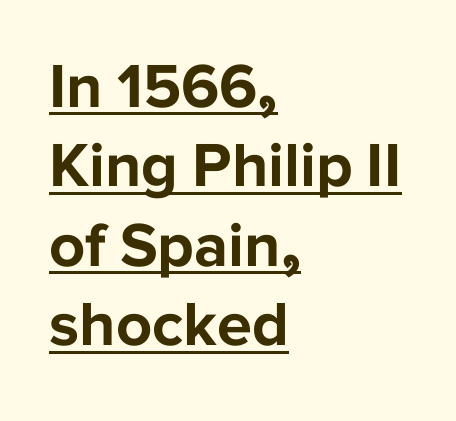
{"serif": "no", "italic": "no", "bold": "yes", "weight": "bold", "width": "normal", "stroke_contrast": "low", "x_height": "medium", "monospaced": "no", "underline": "yes", "align": "left", "line_spacing": "normal", "line_spacing_ratio": 1.26, "letter_spacing": "normal", "letter_spacing_em": 0.0, "glyph_px": 63}
